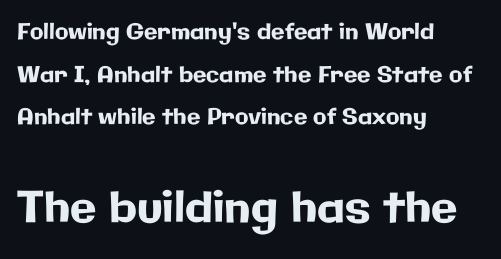
{"serif": "no", "italic": "no", "width": "normal", "stroke_contrast": "low", "x_height": "medium", "monospaced": "no", "underline": "no", "align": "left", "line_spacing": "loose", "line_spacing_ratio": 1.94, "letter_spacing": "normal", "letter_spacing_em": 0.0, "larger_block": "second", "size_ratio": 1.95, "glyph_px": 43}
